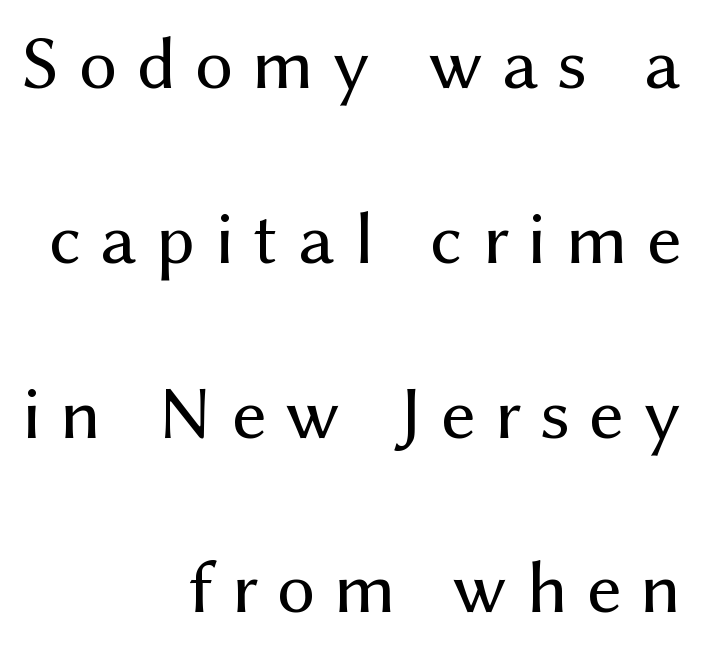
Q: Is the text bold? A: No.
Q: Is the text italic (slanted)? A: No, it is upright.
Q: Is the typeface a serif or a sans-serif typeface? A: Sans-serif.
Q: Is the text underlined? A: No.
Q: How is the paragraph aligned? A: Right-aligned.
Q: Is the spacing between letters normal or unusually wide? A: Unusually wide.
Q: Is the spacing between lines tight, normal or loose? A: Loose.
Q: Width (condensed, normal, or wide)? A: Normal.
Q: Stroke contrast? A: Medium.
Q: x-height? A: Medium.
Q: Monospaced? A: No.
